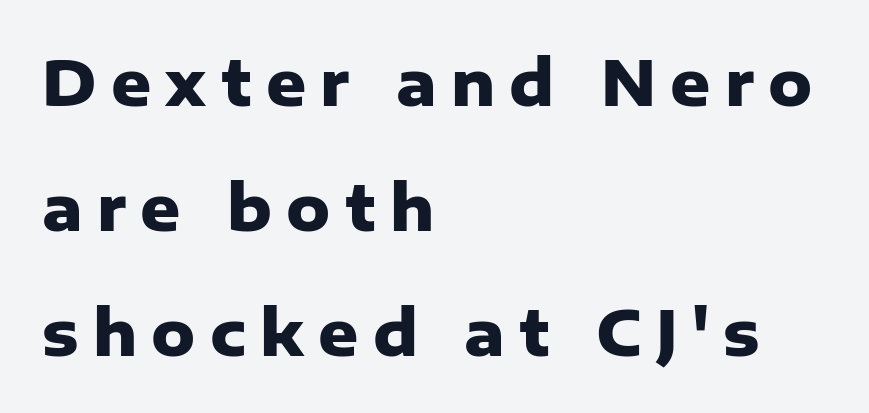
The image shows 62 px heavy sans-serif type, upright; set left-aligned, loose line spacing (2.02x), unusually wide letter spacing (+0.23 em), not underlined; low stroke contrast and a medium x-height.
